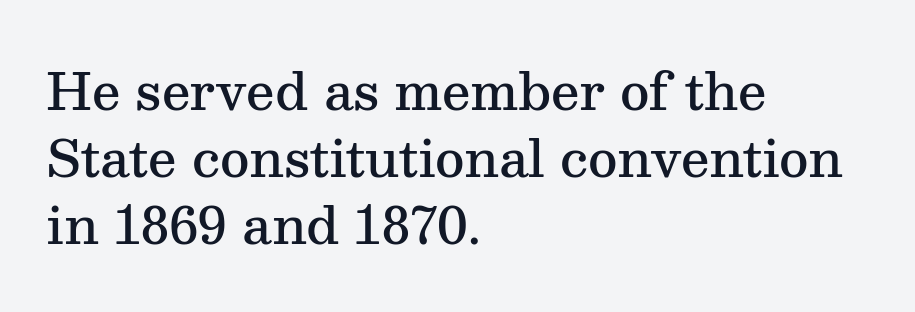
{"serif": "yes", "italic": "no", "bold": "semi", "weight": "semibold", "width": "normal", "stroke_contrast": "medium", "x_height": "medium", "monospaced": "no", "underline": "no", "align": "left", "line_spacing": "normal", "line_spacing_ratio": 1.31, "letter_spacing": "normal", "letter_spacing_em": 0.0, "glyph_px": 51}
